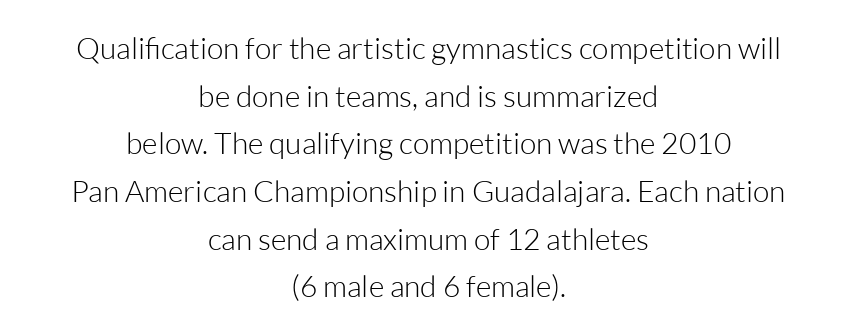
The image shows 30 px light sans-serif type, upright; set centered, normal line spacing (1.59x), normal letter spacing, not underlined; low stroke contrast and a medium x-height.
